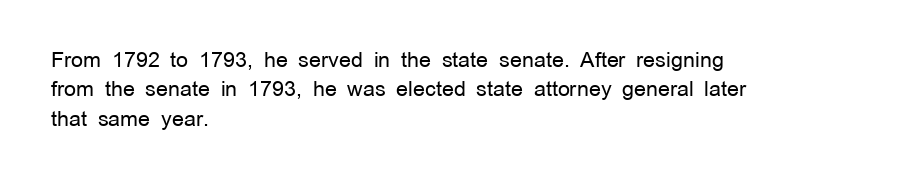
A clean baseline with only descenders dipping below it. If you drew a line through each stem, it would be perfectly vertical. Honestly, the row spacing looks completely unremarkable. Is this a heavy cut? Hardly; it is regular or lighter.
